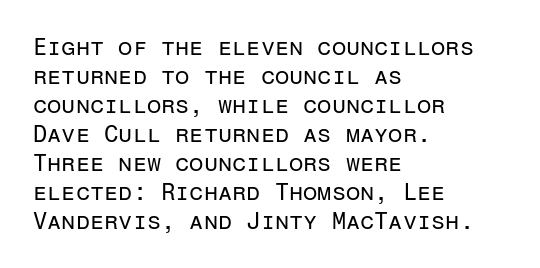
The image shows 23 px text type, upright; set left-aligned, normal line spacing (1.26x), normal letter spacing, not underlined.
